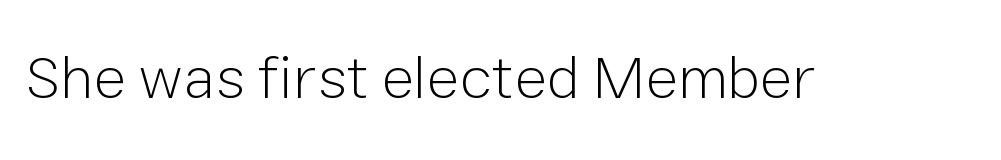
{"serif": "no", "italic": "no", "bold": "no", "weight": "light", "width": "normal", "stroke_contrast": "low", "x_height": "medium", "monospaced": "no", "underline": "no", "letter_spacing": "normal", "letter_spacing_em": 0.0, "glyph_px": 61}
